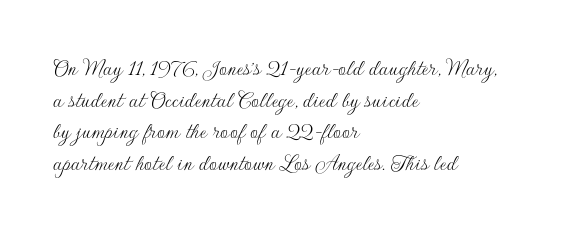
The image shows 25 px text type; set left-aligned, normal line spacing (1.27x), normal letter spacing, not underlined.
